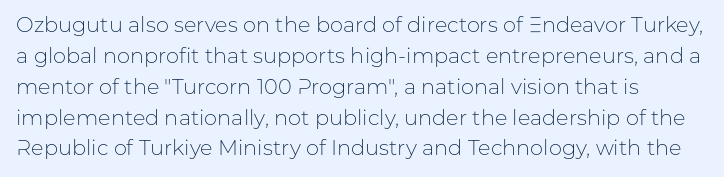
The image shows 21 px text type, upright; set left-aligned, normal line spacing (1.47x), normal letter spacing, not underlined.
